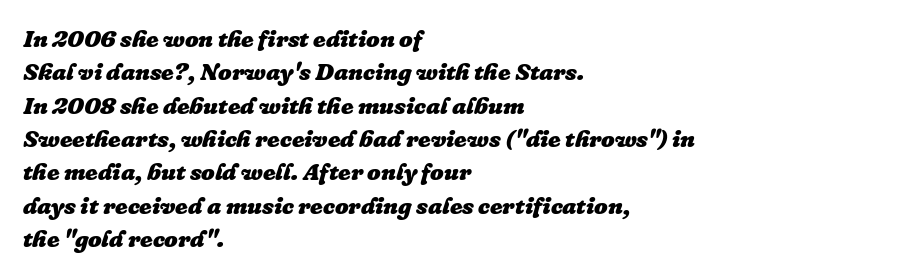
The image shows 24 px bold type, italic (leaning right); set left-aligned, normal line spacing (1.39x), normal letter spacing, not underlined.
